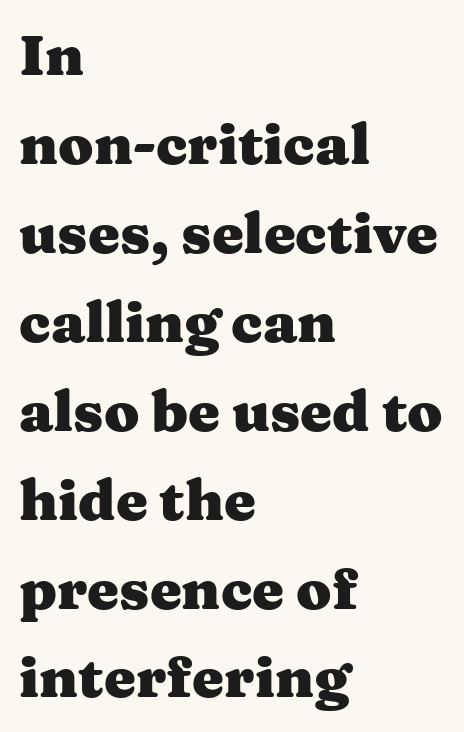
Students, note that the glyphs here touch the page at normal intervals. Spacing verdict: proportional, widths tailored to each character. Notice how the stems are strictly vertical — no italics here. Does the copy run flush right? No — it runs flush left. Each glyph is drawn with heavy, bold strokes.
